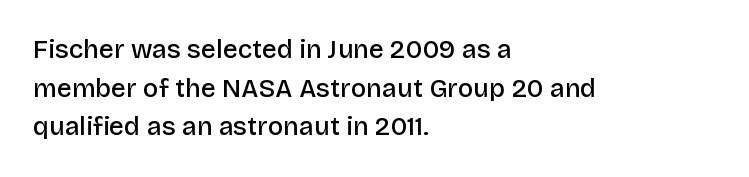
The image shows 26 px text type, upright; set left-aligned, normal line spacing (1.49x), normal letter spacing, not underlined.
